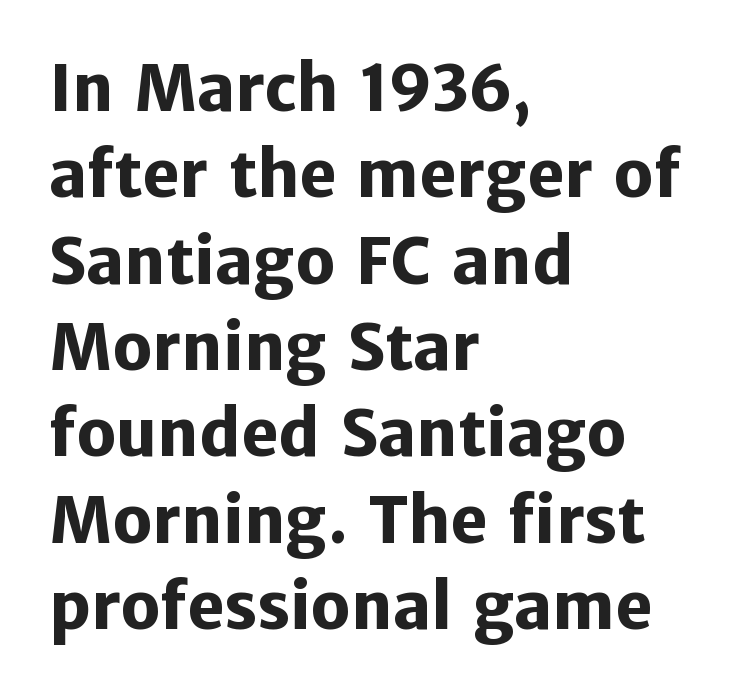
Q: Is the text bold? A: Yes.
Q: Is the text italic (slanted)? A: No, it is upright.
Q: Is the typeface a serif or a sans-serif typeface? A: Sans-serif.
Q: Is the text underlined? A: No.
Q: How is the paragraph aligned? A: Left-aligned.
Q: Is the spacing between letters normal or unusually wide? A: Normal.
Q: Is the spacing between lines tight, normal or loose? A: Normal.
Q: Width (condensed, normal, or wide)? A: Normal.
Q: Stroke contrast? A: Low.
Q: x-height? A: Medium.
Q: Monospaced? A: No.
